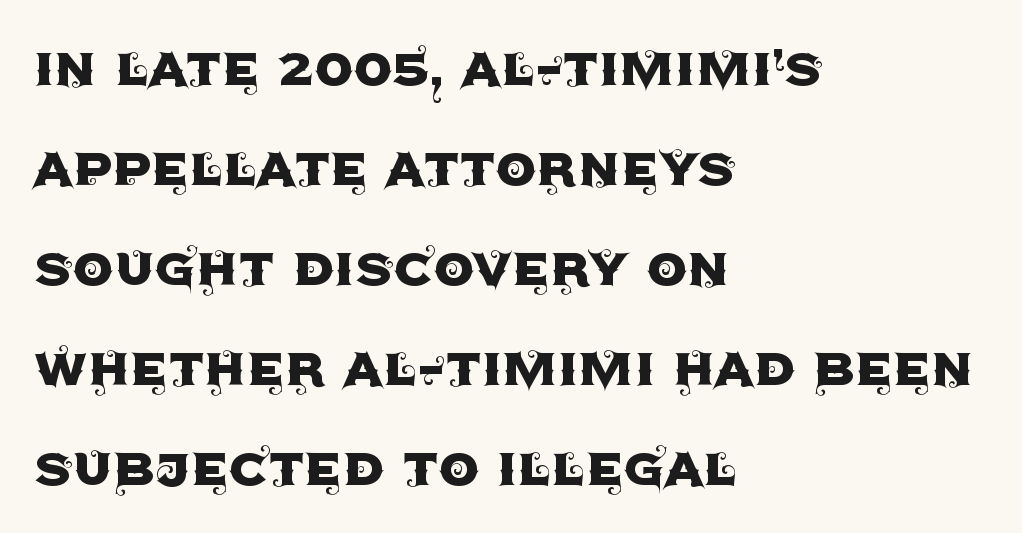
{"serif": "no", "italic": "no", "width": "normal", "x_height": "large", "monospaced": "no", "underline": "no", "align": "left", "line_spacing": "normal", "line_spacing_ratio": 1.54, "letter_spacing": "normal", "letter_spacing_em": 0.0, "glyph_px": 65}
